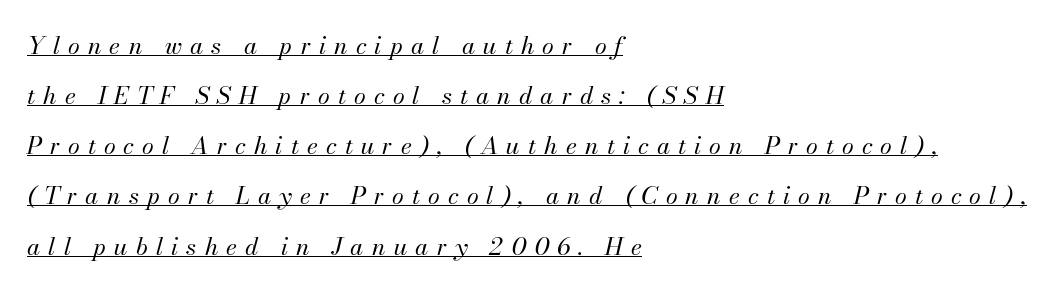
Each word looks stretched out because of the extra space between its letters. Casual observation: everything's shoved over to the left. The letterforms sit at book weight or below. Loosely led — the rows are spread out. Somebody hit Ctrl+U on this one — the words are underlined.
